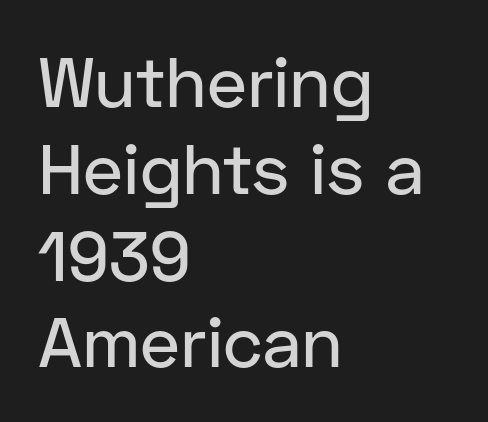
The image shows 70 px sans-serif type, upright; set left-aligned, line spacing 1.24x, normal letter spacing, not underlined; low stroke contrast and a medium x-height.
